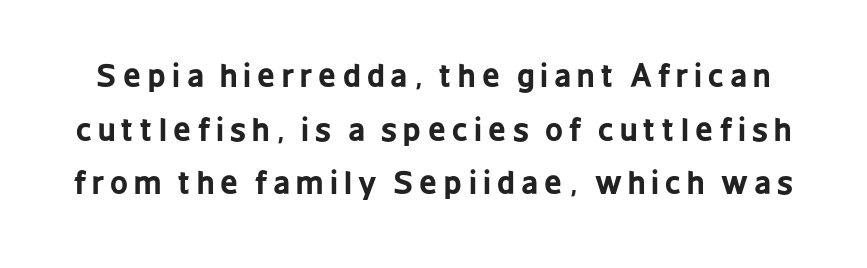
The image shows 31 px bold, condensed sans-serif type, upright; set line spacing 1.73x, unusually wide letter spacing (+0.2 em), not underlined; low stroke contrast and a medium x-height.
